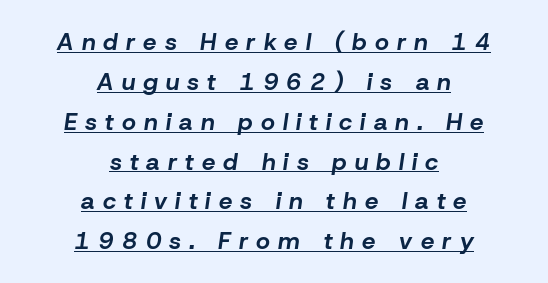
Q: Is the text bold? A: Yes.
Q: Is the text italic (slanted)? A: Yes, it leans right by about 8 degrees.
Q: Is the text underlined? A: Yes.
Q: How is the paragraph aligned? A: Centered.
Q: Is the spacing between letters normal or unusually wide? A: Unusually wide.
Q: Is the spacing between lines tight, normal or loose? A: Normal.
